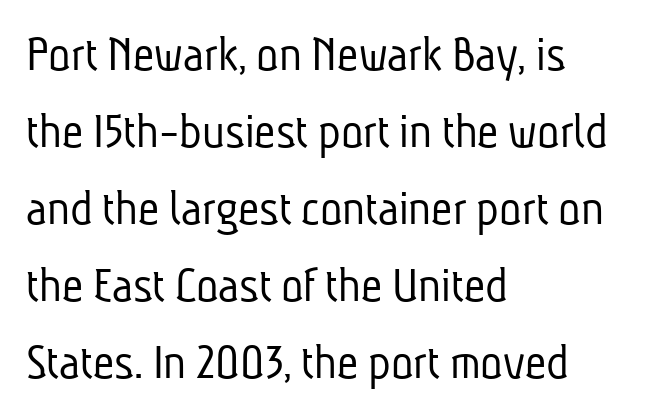
Q: Is the text bold? A: No.
Q: Is the typeface a serif or a sans-serif typeface? A: Sans-serif.
Q: Is the text underlined? A: No.
Q: How is the paragraph aligned? A: Left-aligned.
Q: Is the spacing between letters normal or unusually wide? A: Normal.
Q: Is the spacing between lines tight, normal or loose? A: Normal.
Q: Width (condensed, normal, or wide)? A: Condensed.
Q: Stroke contrast? A: Low.
Q: x-height? A: Medium.
Q: Monospaced? A: No.
